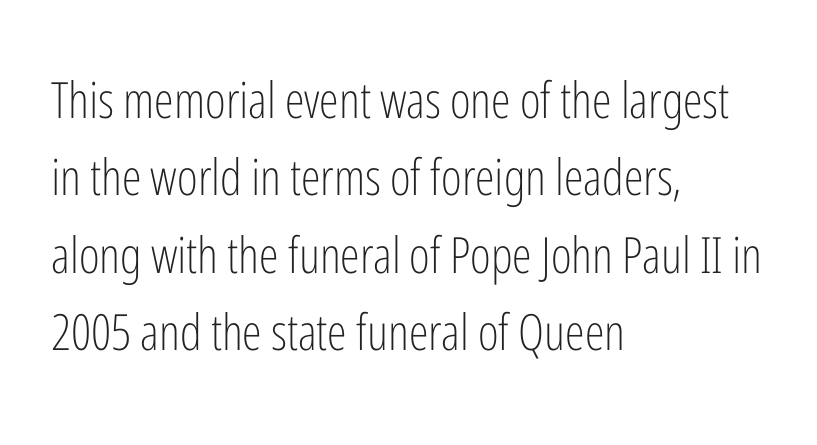
Q: Is the text bold? A: No.
Q: Is the text italic (slanted)? A: No, it is upright.
Q: Is the typeface a serif or a sans-serif typeface? A: Sans-serif.
Q: Is the text underlined? A: No.
Q: How is the paragraph aligned? A: Left-aligned.
Q: Is the spacing between letters normal or unusually wide? A: Normal.
Q: Is the spacing between lines tight, normal or loose? A: Normal.
Q: Width (condensed, normal, or wide)? A: Condensed.
Q: Stroke contrast? A: Low.
Q: x-height? A: Medium.
Q: Monospaced? A: No.
